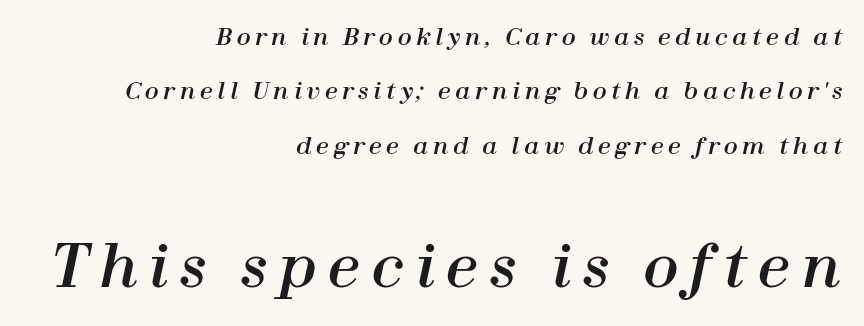
The image shows 58 px text type, italic (leaning right); set right-aligned, loose line spacing (2.36x), unusually wide letter spacing (+0.2 em), not underlined; the second (bottom) block is 2.52x larger; high stroke contrast and a medium x-height.
